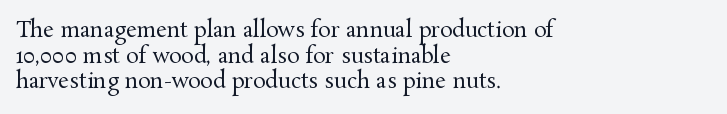
Does extra space separate the letters? No, they use regular spacing. The passage is arranged the way most books set body copy — flush left. The area under the type is left untouched. The face looks like a standard text weight, possibly lighter. Notice how the stems are strictly vertical — no italics here.
